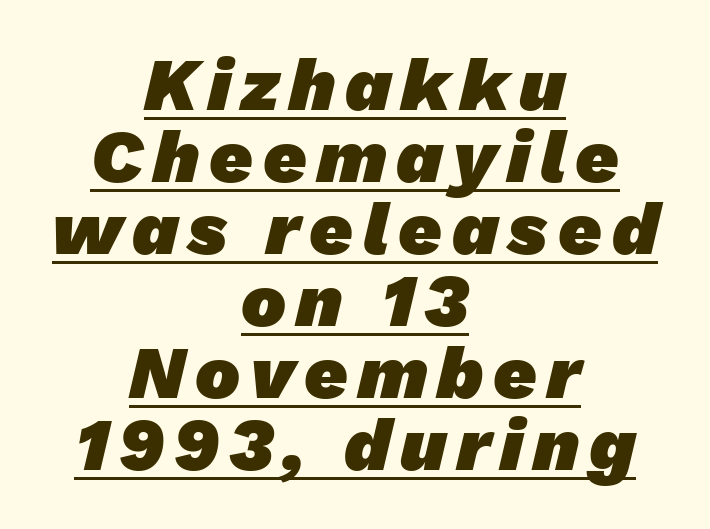
A typesetter would label this face a sans. The face used here is proportionally spaced, like ordinary book or web type. You'd pick this weight for a headline — it's a proper bold. How would I describe the line gaps? Narrow and economical.
